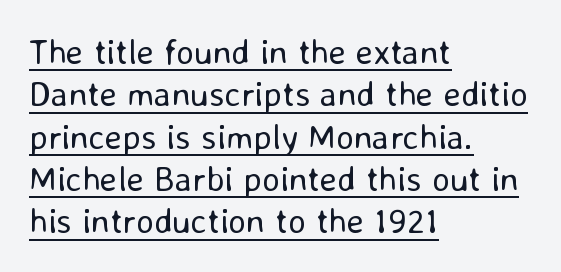
In terms of letterspacing, this is plain default setting. Is this a fixed-width face? No — the glyphs have proportional, varying widths. This sample is left-justified, so line endings fall wherever the words run out. Quick note: not italic, upright. This sample uses a sans-serif face. A rule runs beneath these lines of type.
